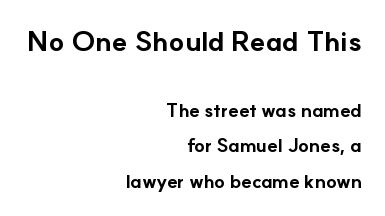
Q: Is the text bold? A: Yes.
Q: Is the text italic (slanted)? A: No, it is upright.
Q: Is the typeface a serif or a sans-serif typeface? A: Sans-serif.
Q: Is the text underlined? A: No.
Q: How is the paragraph aligned? A: Right-aligned.
Q: Is the spacing between letters normal or unusually wide? A: Normal.
Q: Which block of text is set in a larger size, the first (top) or the second (bottom)? A: The first (top) one.
Q: Width (condensed, normal, or wide)? A: Normal.
Q: Stroke contrast? A: Low.
Q: x-height? A: Small.
Q: Monospaced? A: No.
